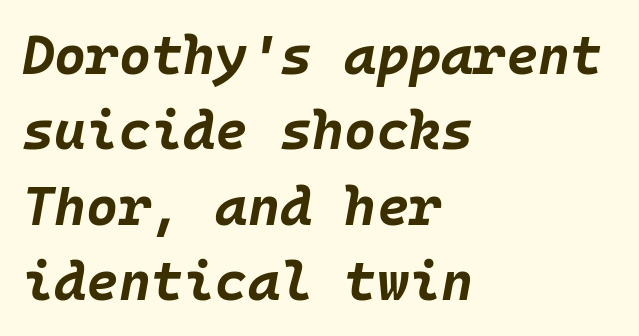
The image shows 55 px bold type, italic (leaning right), monospaced; set left-aligned, normal line spacing (1.37x), normal letter spacing, not underlined; low stroke contrast and a large x-height.
